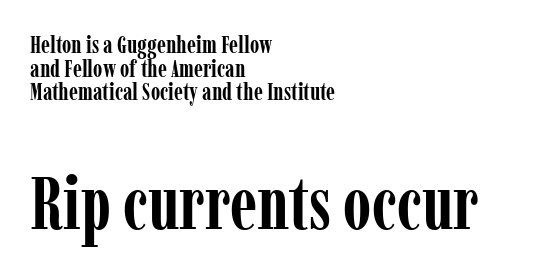
{"serif": "yes", "italic": "no", "bold": "yes", "weight": "semibold", "width": "condensed", "stroke_contrast": "low", "x_height": "medium", "monospaced": "no", "underline": "no", "align": "left", "line_spacing": "tight", "line_spacing_ratio": 0.98, "letter_spacing": "normal", "letter_spacing_em": 0.0, "larger_block": "second", "size_ratio": 3.04, "glyph_px": 73}
